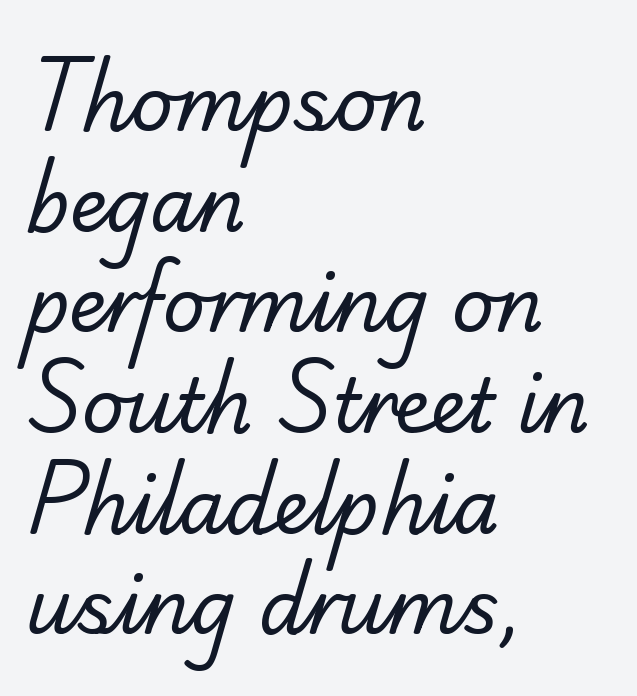
No extra tracking has been applied to these lines. Note: serifs present on the glyphs. Caption: face not bold, strokes unweighted. Think of a printed novel: that variable character pitch is what you see here.
